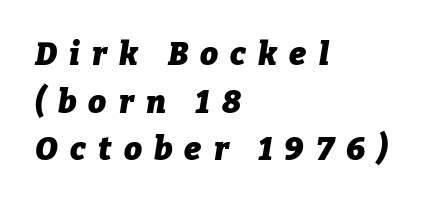
Q: Is the text bold? A: Yes.
Q: Is the text italic (slanted)? A: Yes, it leans right by about 9 degrees.
Q: Is the text underlined? A: No.
Q: How is the paragraph aligned? A: Left-aligned.
Q: Is the spacing between letters normal or unusually wide? A: Unusually wide.
Q: Is the spacing between lines tight, normal or loose? A: Normal.
Q: Width (condensed, normal, or wide)? A: Normal.
Q: Stroke contrast? A: Low.
Q: x-height? A: Medium.
Q: Monospaced? A: No.
